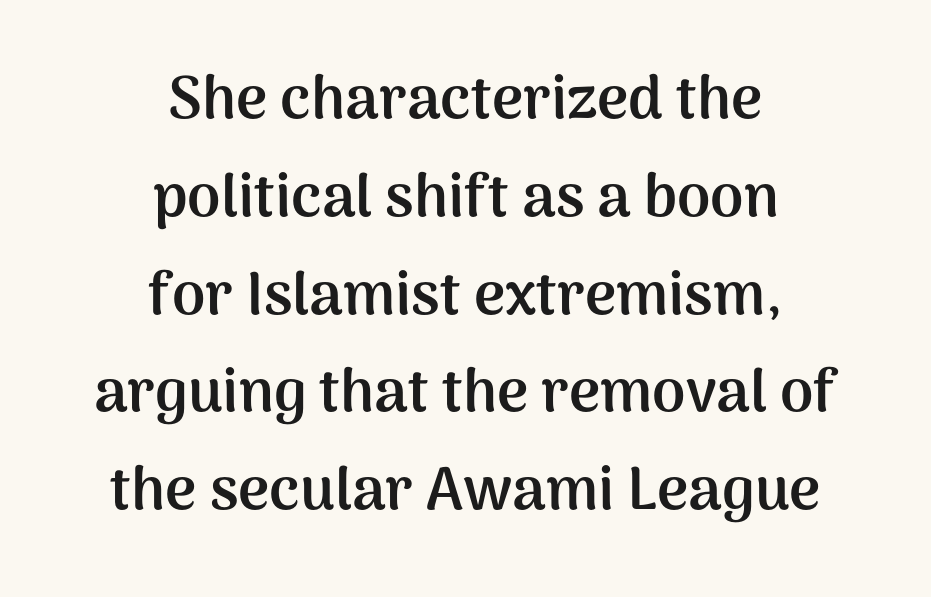
{"serif": "no", "italic": "no", "bold": "yes", "weight": "semibold", "width": "normal", "stroke_contrast": "medium", "x_height": "medium", "monospaced": "no", "underline": "no", "align": "center", "line_spacing": "normal", "line_spacing_ratio": 1.63, "letter_spacing": "normal", "letter_spacing_em": 0.0, "glyph_px": 60}
